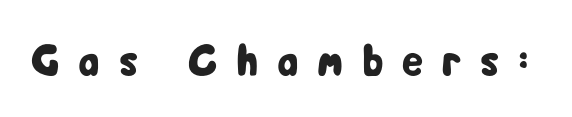
{"serif": "no", "italic": "no", "width": "condensed", "stroke_contrast": "low", "x_height": "medium", "monospaced": "no", "underline": "no", "letter_spacing": "wide", "letter_spacing_em": 0.41, "glyph_px": 45}
